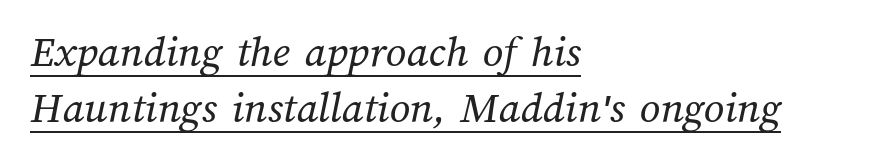
This sample is left-justified, so line endings fall wherever the words run out. The strokes carry an ordinary text weight at most. Students, note that the glyphs here touch the page at normal intervals. The sample's only ornament is a line tracing under the words. Reading down the column, the eye jumps a familiar distance to each next line. The letters advance in unequal steps, a hallmark of proportional type.
